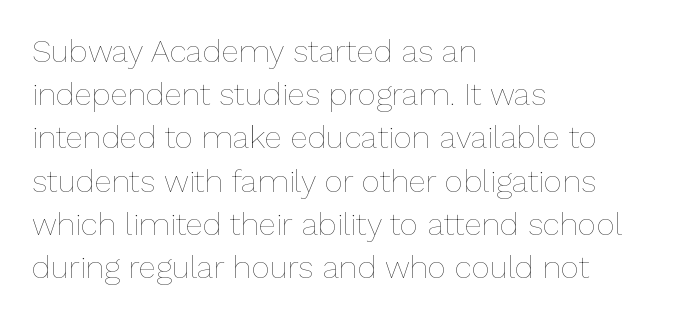
{"italic": "no", "bold": "no", "weight": "thin", "width": "normal", "stroke_contrast": "low", "x_height": "medium", "monospaced": "no", "underline": "no", "align": "left", "line_spacing": "normal", "line_spacing_ratio": 1.35, "letter_spacing": "normal", "letter_spacing_em": 0.0, "glyph_px": 32}
